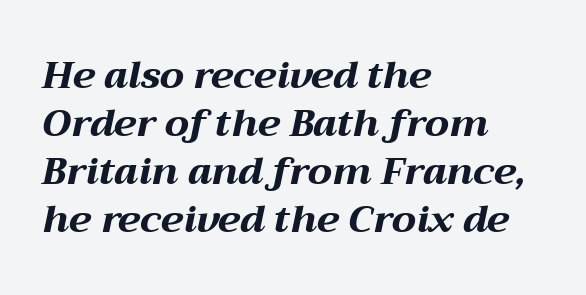
The image shows 38 px bold, wide type, italic (leaning right); set left-aligned, normal line spacing (1.26x), normal letter spacing, not underlined; medium stroke contrast and a medium x-height.
